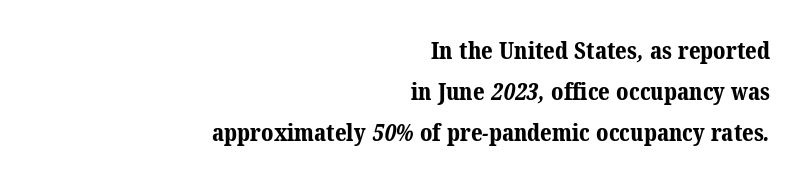
Q: Is the text bold? A: Yes.
Q: Is the text underlined? A: No.
Q: How is the paragraph aligned? A: Right-aligned.
Q: Is the spacing between letters normal or unusually wide? A: Normal.
Q: Is the spacing between lines tight, normal or loose? A: Normal.
